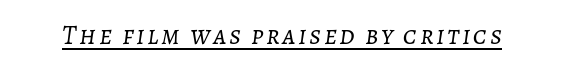
Q: Is the text bold? A: No.
Q: Is the text italic (slanted)? A: Yes, it leans right by about 7 degrees.
Q: Is the text underlined? A: Yes.
